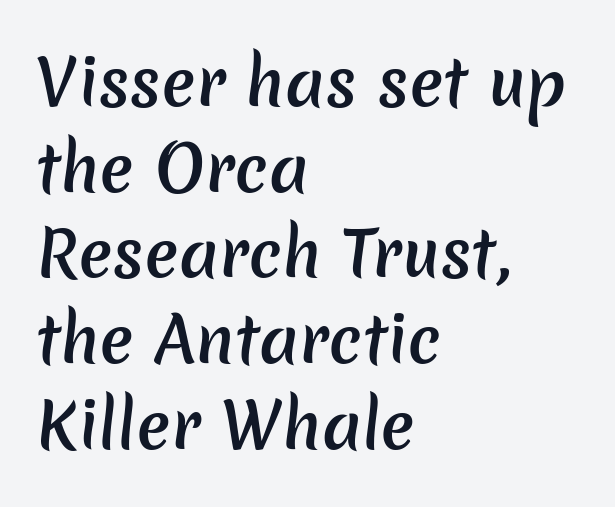
The image shows 63 px semibold sans-serif type; set left-aligned, normal line spacing (1.36x), normal letter spacing, not underlined; low stroke contrast and a medium x-height.
